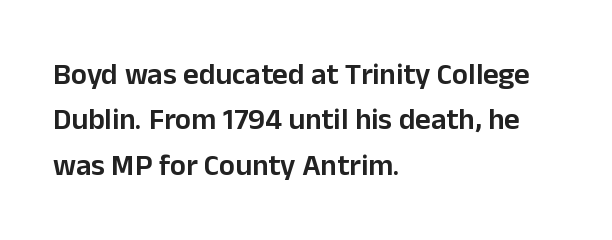
Q: Is the text bold? A: Semi-bold.
Q: Is the text italic (slanted)? A: No, it is upright.
Q: Is the typeface a serif or a sans-serif typeface? A: Sans-serif.
Q: Is the text underlined? A: No.
Q: How is the paragraph aligned? A: Left-aligned.
Q: Is the spacing between letters normal or unusually wide? A: Normal.
Q: Is the spacing between lines tight, normal or loose? A: Normal.
Q: Width (condensed, normal, or wide)? A: Normal.
Q: Stroke contrast? A: Low.
Q: x-height? A: Medium.
Q: Monospaced? A: No.
